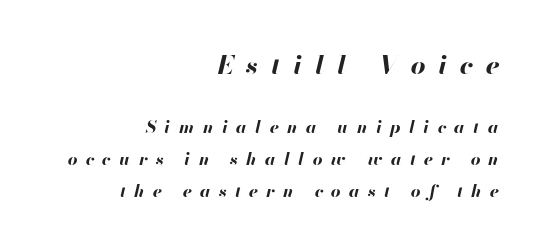
{"italic": "yes", "lean": "right", "slant_degrees": 13, "bold": "yes", "underline": "no", "align": "right", "line_spacing_ratio": 1.87, "letter_spacing": "wide", "letter_spacing_em": 0.48, "larger_block": "first", "size_ratio": 1.53, "glyph_px": 26}
